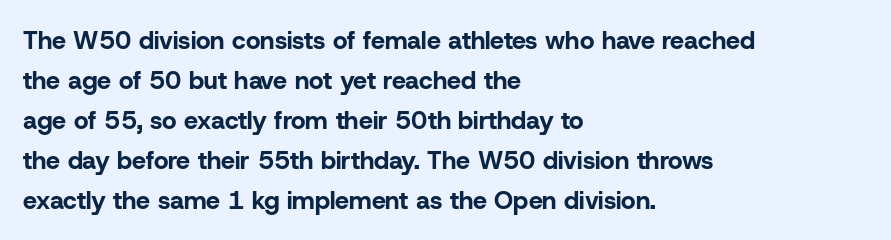
Q: Is the text bold? A: Yes.
Q: Is the text italic (slanted)? A: No, it is upright.
Q: Is the text underlined? A: No.
Q: How is the paragraph aligned? A: Left-aligned.
Q: Is the spacing between letters normal or unusually wide? A: Normal.
Q: Is the spacing between lines tight, normal or loose? A: Normal.
